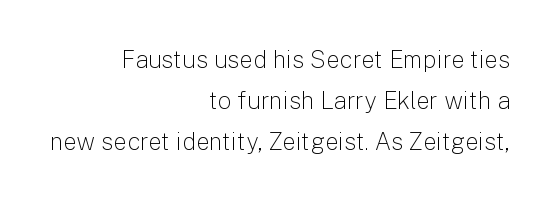
One glance says typical: line gaps are just what's usual. Stem width sits at or under what a default text font uses. Underline: absent. The rendering keeps characters at their native spacing. This sample is right-justified, so line beginnings fall wherever the words allow.
